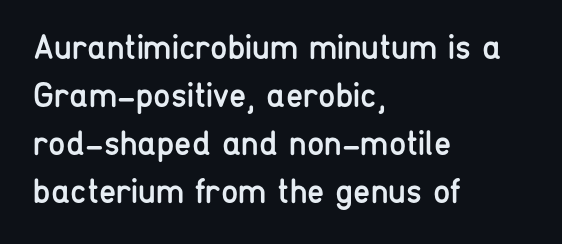
Q: Is the text bold? A: No.
Q: Is the text italic (slanted)? A: No, it is upright.
Q: Is the typeface a serif or a sans-serif typeface? A: Sans-serif.
Q: Is the text underlined? A: No.
Q: How is the paragraph aligned? A: Left-aligned.
Q: Is the spacing between letters normal or unusually wide? A: Normal.
Q: Is the spacing between lines tight, normal or loose? A: Normal.
Q: Width (condensed, normal, or wide)? A: Condensed.
Q: Stroke contrast? A: Low.
Q: x-height? A: Medium.
Q: Monospaced? A: No.
